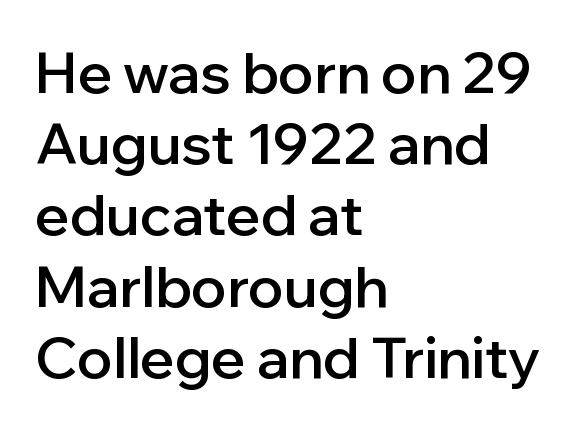
The image shows 57 px semibold sans-serif type, upright; set left-aligned, normal line spacing (1.25x), normal letter spacing, not underlined; low stroke contrast and a medium x-height.
